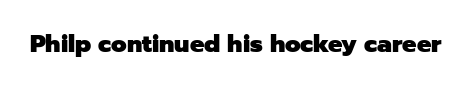
{"italic": "no", "bold": "yes", "underline": "no", "letter_spacing": "normal", "letter_spacing_em": 0.0, "glyph_px": 24}
